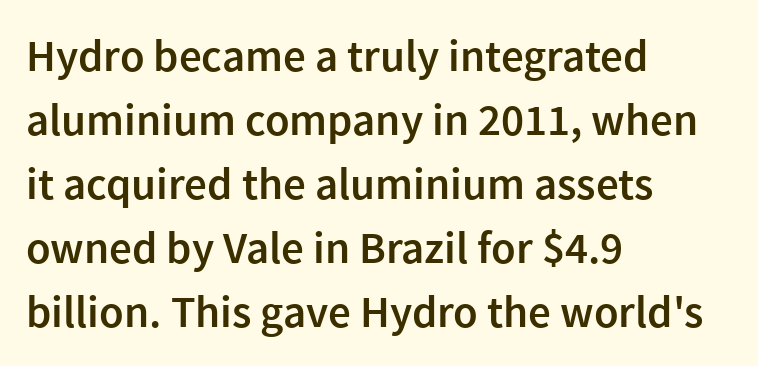
Q: Is the text bold? A: Semi-bold.
Q: Is the text italic (slanted)? A: No, it is upright.
Q: Is the typeface a serif or a sans-serif typeface? A: Sans-serif.
Q: Is the text underlined? A: No.
Q: How is the paragraph aligned? A: Left-aligned.
Q: Is the spacing between letters normal or unusually wide? A: Normal.
Q: Is the spacing between lines tight, normal or loose? A: Normal.
Q: Width (condensed, normal, or wide)? A: Normal.
Q: x-height? A: Medium.
Q: Monospaced? A: No.
